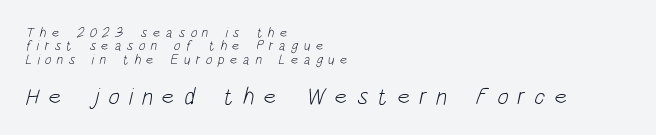
{"bold": "no", "underline": "no", "align": "left", "line_spacing": "tight", "line_spacing_ratio": 0.95, "letter_spacing": "wide", "letter_spacing_em": 0.38, "larger_block": "second", "size_ratio": 1.71, "glyph_px": 24}
